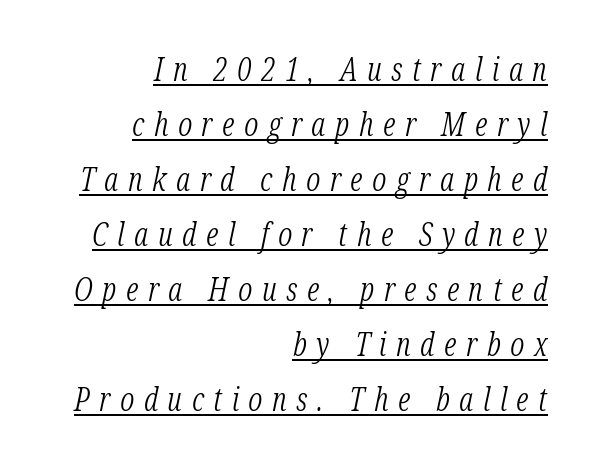
Q: Is the text bold? A: No.
Q: Is the text italic (slanted)? A: Yes, it leans right by about 12 degrees.
Q: Is the typeface a serif or a sans-serif typeface? A: Serif.
Q: Is the text underlined? A: Yes.
Q: How is the paragraph aligned? A: Right-aligned.
Q: Is the spacing between letters normal or unusually wide? A: Unusually wide.
Q: Width (condensed, normal, or wide)? A: Condensed.
Q: Stroke contrast? A: Low.
Q: x-height? A: Medium.
Q: Monospaced? A: No.
